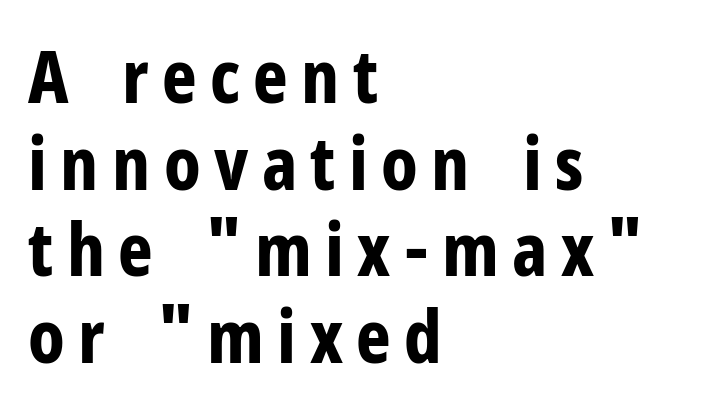
The image shows 74 px bold, condensed sans-serif type, upright; set left-aligned, line spacing 1.17x, not underlined; low stroke contrast and a medium x-height.
